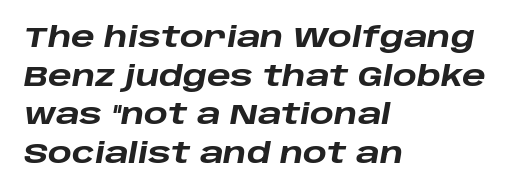
Q: Is the text bold? A: Yes.
Q: Is the text italic (slanted)? A: Yes, it leans right by about 10 degrees.
Q: Is the text underlined? A: No.
Q: How is the paragraph aligned? A: Left-aligned.
Q: Is the spacing between letters normal or unusually wide? A: Normal.
Q: Is the spacing between lines tight, normal or loose? A: Normal.
Q: Width (condensed, normal, or wide)? A: Wide.
Q: Stroke contrast? A: Low.
Q: x-height? A: Large.
Q: Monospaced? A: No.
